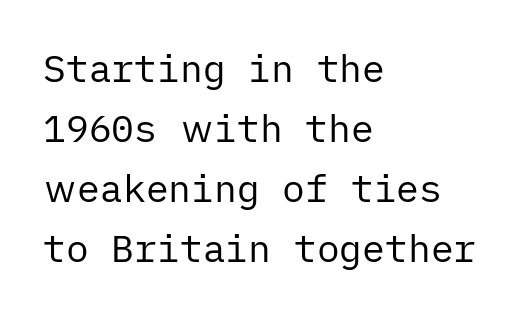
The image shows 38 px regular-weight sans-serif type, upright; set left-aligned, normal line spacing (1.58x), normal letter spacing, not underlined; low stroke contrast and a medium x-height.
